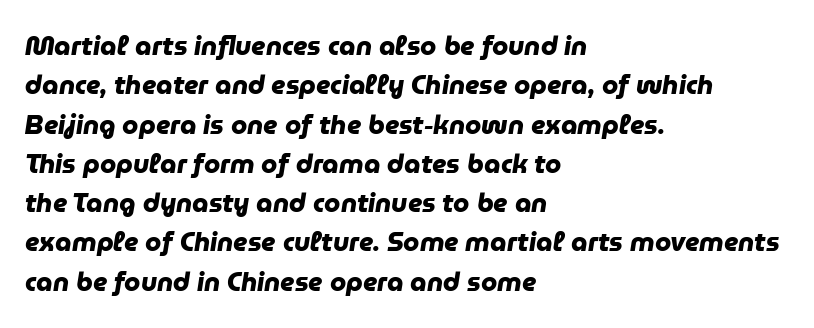
{"bold": "yes", "underline": "no", "align": "left", "line_spacing": "normal", "line_spacing_ratio": 1.51, "letter_spacing": "normal", "letter_spacing_em": 0.0, "glyph_px": 26}
